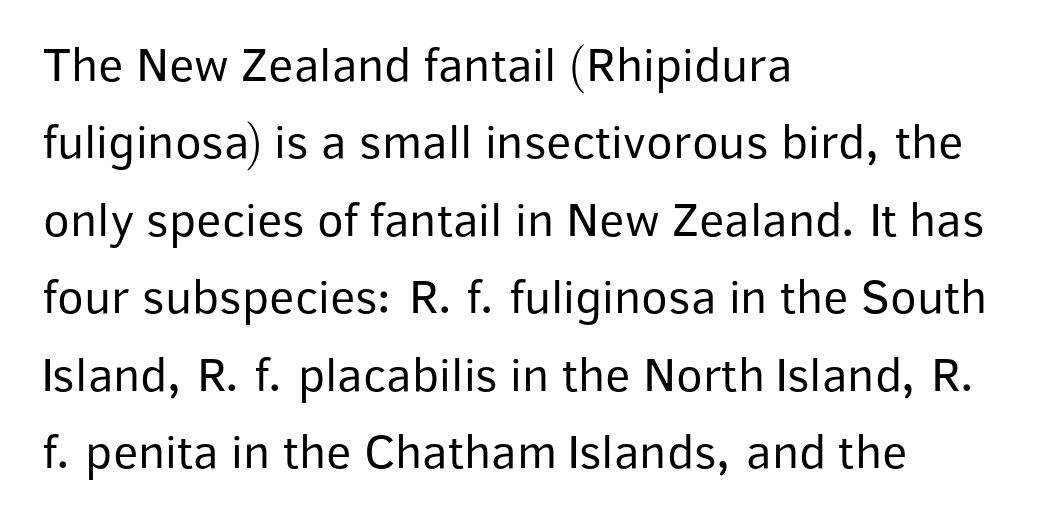
The image shows 49 px regular-weight sans-serif type, upright; set left-aligned, normal line spacing (1.58x), normal letter spacing, not underlined; low stroke contrast and a medium x-height.
